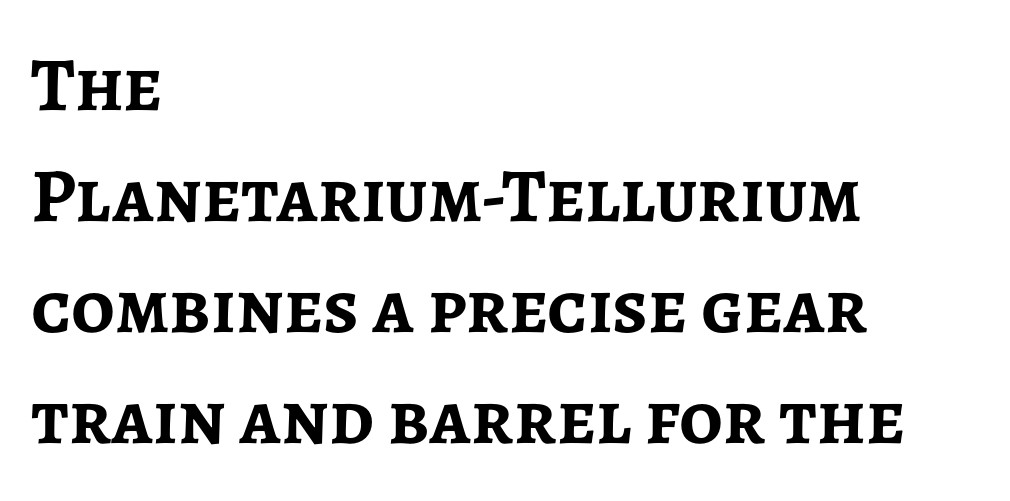
The image shows 77 px semibold sans-serif type, upright; set left-aligned, normal line spacing (1.44x), normal letter spacing, not underlined; low stroke contrast and a medium x-height.
